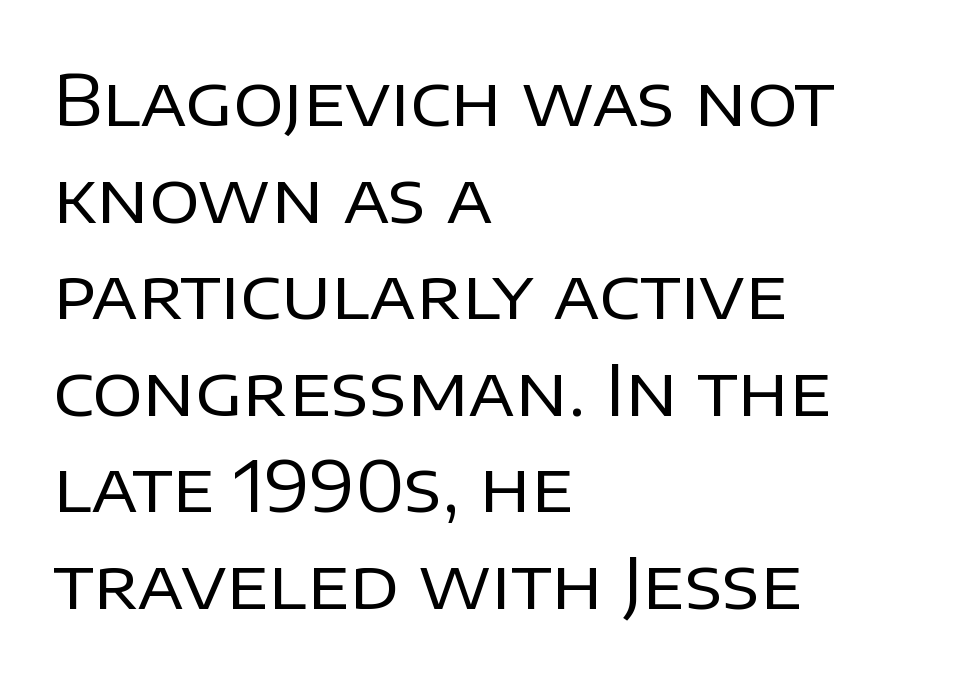
Varying glyph widths throughout — classic text-font behaviour. Every stem runs plumb, perpendicular to the baseline. Leftover space on each line is placed entirely after the last word. Descender tails drop into unmarked territory.
